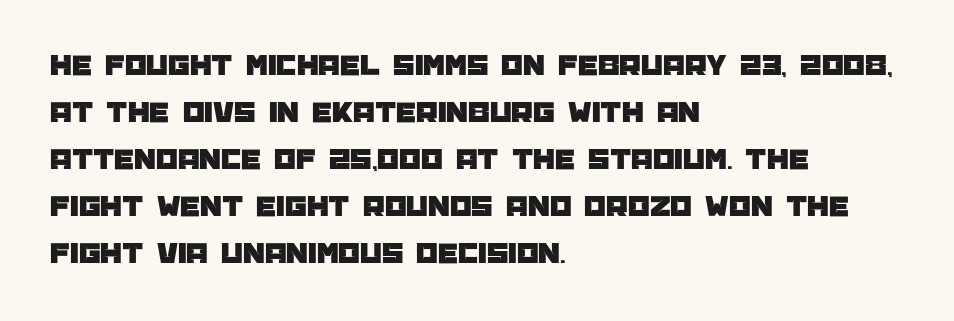
{"serif": "no", "italic": "no", "width": "normal", "stroke_contrast": "low", "x_height": "large", "monospaced": "no", "underline": "no", "align": "left", "line_spacing": "normal", "line_spacing_ratio": 1.52, "letter_spacing": "normal", "letter_spacing_em": 0.0, "glyph_px": 31}
